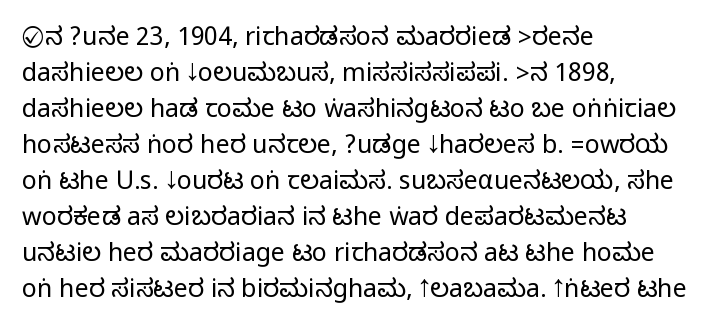
Vertically, the passage feels balanced, rows spaced as you'd expect. Every character sits straight up, as roman type does. A typesetter would call this zero additional tracking. Each line starts at the same left margin while the right side varies. Descenders are the only things crossing below the line.
